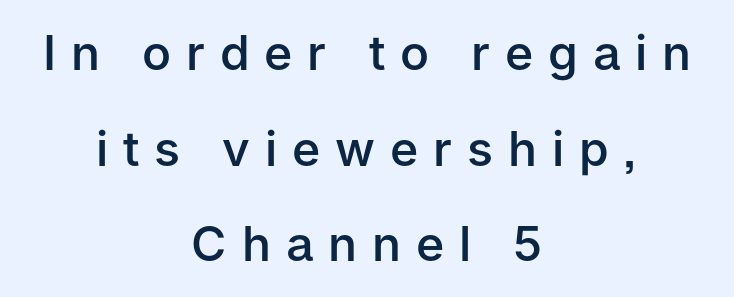
Nothing sits at the stroke ends, so this counts as sans-serif. Words float on clear page, feet unadorned. Caption: expanded tracking, letters set apart. The letters stand upright; this is a roman face. Look at the stroke-to-counter ratio: somewhat heavy, a semibold.
